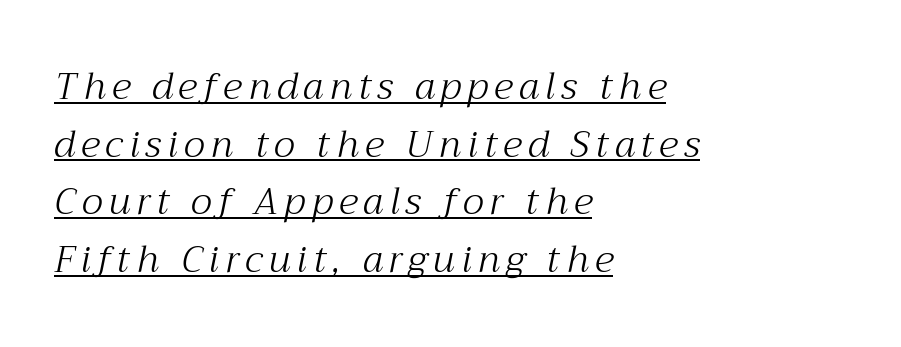
The image shows 37 px light serif type, italic (leaning right); set left-aligned, normal line spacing (1.56x), underlined; medium stroke contrast and a medium x-height.
